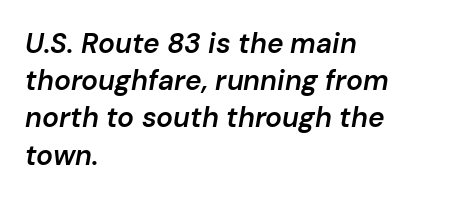
Q: Is the text bold? A: Semi-bold.
Q: Is the text italic (slanted)? A: Yes, it leans right by about 10 degrees.
Q: Is the text underlined? A: No.
Q: How is the paragraph aligned? A: Left-aligned.
Q: Is the spacing between letters normal or unusually wide? A: Normal.
Q: Is the spacing between lines tight, normal or loose? A: Normal.
Q: Width (condensed, normal, or wide)? A: Normal.
Q: Stroke contrast? A: Low.
Q: x-height? A: Medium.
Q: Monospaced? A: No.
